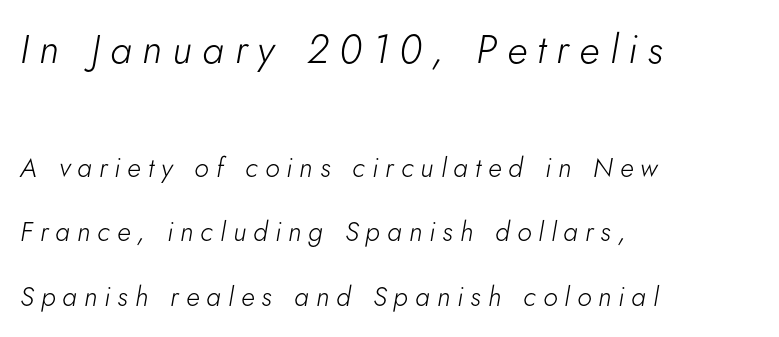
Q: Is the text bold? A: No.
Q: Is the text italic (slanted)? A: Yes, it leans right by about 5 degrees.
Q: Is the text underlined? A: No.
Q: How is the paragraph aligned? A: Left-aligned.
Q: Is the spacing between letters normal or unusually wide? A: Unusually wide.
Q: Is the spacing between lines tight, normal or loose? A: Loose.
Q: Which block of text is set in a larger size, the first (top) or the second (bottom)? A: The first (top) one.
Q: Width (condensed, normal, or wide)? A: Normal.
Q: Stroke contrast? A: Low.
Q: x-height? A: Small.
Q: Monospaced? A: No.
